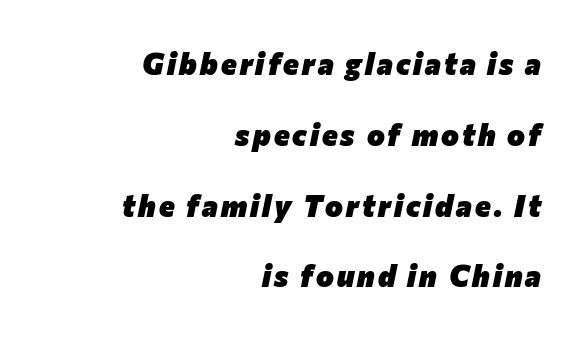
Q: Is the text bold? A: Yes.
Q: Is the text italic (slanted)? A: Yes, it leans right by about 12 degrees.
Q: Is the text underlined? A: No.
Q: How is the paragraph aligned? A: Right-aligned.
Q: Is the spacing between lines tight, normal or loose? A: Loose.
Q: Width (condensed, normal, or wide)? A: Normal.
Q: Stroke contrast? A: Low.
Q: x-height? A: Medium.
Q: Monospaced? A: No.
